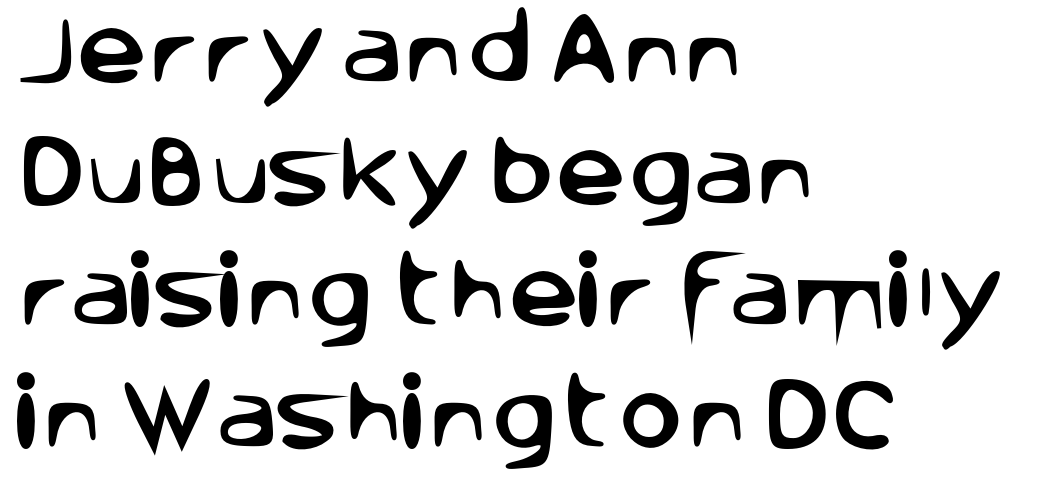
The image shows 79 px sans-serif type, upright; set left-aligned, normal line spacing (1.54x), normal letter spacing, not underlined; low stroke contrast and a large x-height.
